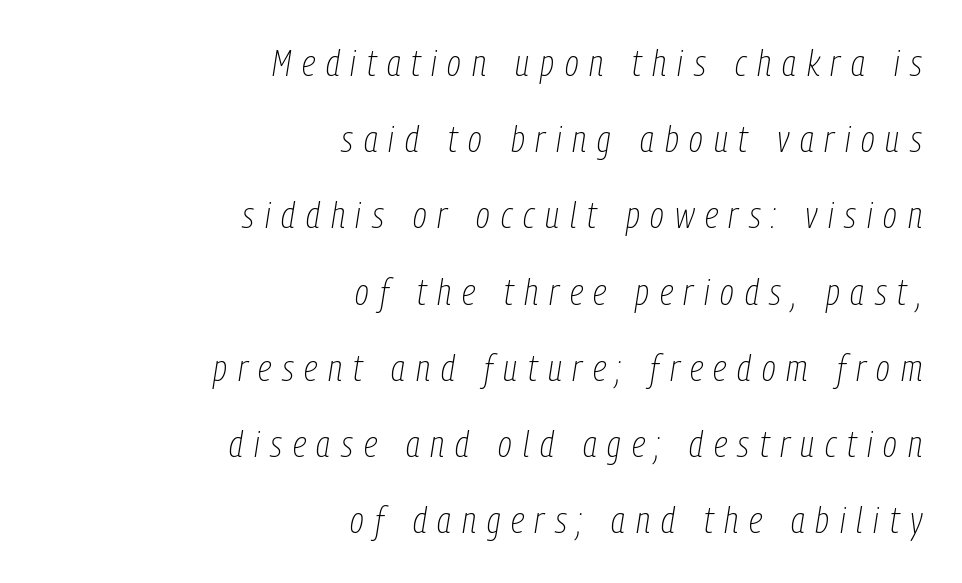
{"italic": "yes", "lean": "right", "slant_degrees": 9, "bold": "no", "weight": "thin", "width": "condensed", "stroke_contrast": "low", "x_height": "medium", "monospaced": "no", "underline": "no", "align": "right", "line_spacing": "loose", "line_spacing_ratio": 2.06, "letter_spacing": "wide", "letter_spacing_em": 0.29, "glyph_px": 37}
